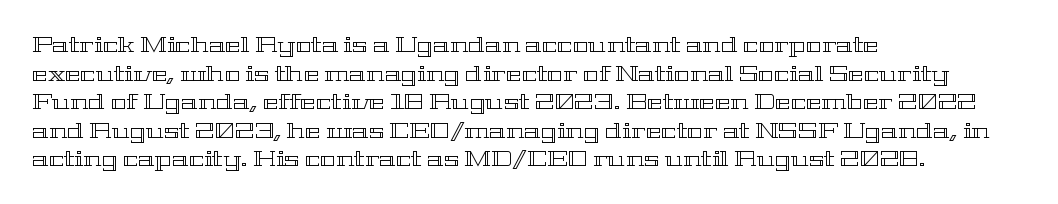
The image shows 21 px text type, upright; set left-aligned, normal line spacing (1.36x), normal letter spacing, not underlined.
